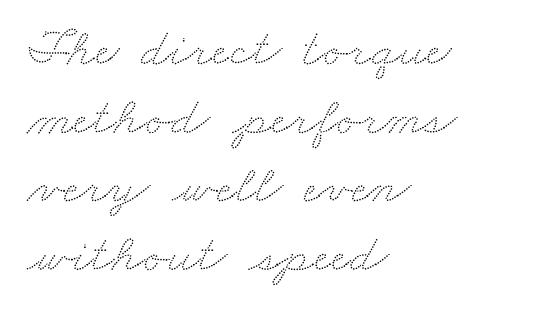
The image shows 54 px wide type; set left-aligned, normal line spacing (1.27x), normal letter spacing, not underlined; low stroke contrast and a small x-height.
